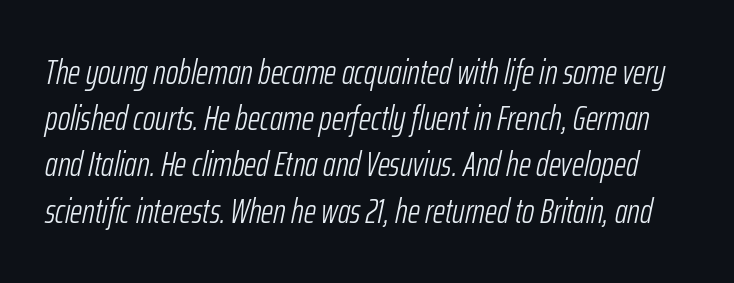
{"italic": "yes", "lean": "right", "slant_degrees": 12, "bold": "no", "weight": "light", "width": "condensed", "stroke_contrast": "low", "x_height": "medium", "monospaced": "no", "underline": "no", "line_spacing": "normal", "line_spacing_ratio": 1.36, "letter_spacing": "normal", "letter_spacing_em": 0.0, "glyph_px": 34}
